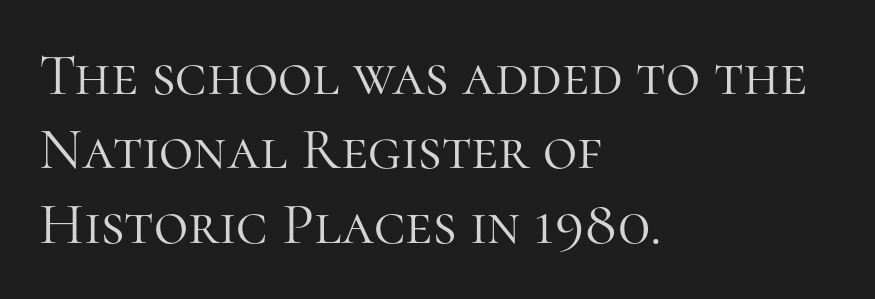
{"serif": "yes", "italic": "no", "bold": "no", "weight": "light", "width": "normal", "stroke_contrast": "high", "x_height": "medium", "monospaced": "no", "underline": "no", "align": "left", "line_spacing": "normal", "line_spacing_ratio": 1.26, "letter_spacing": "normal", "letter_spacing_em": 0.0, "glyph_px": 59}
